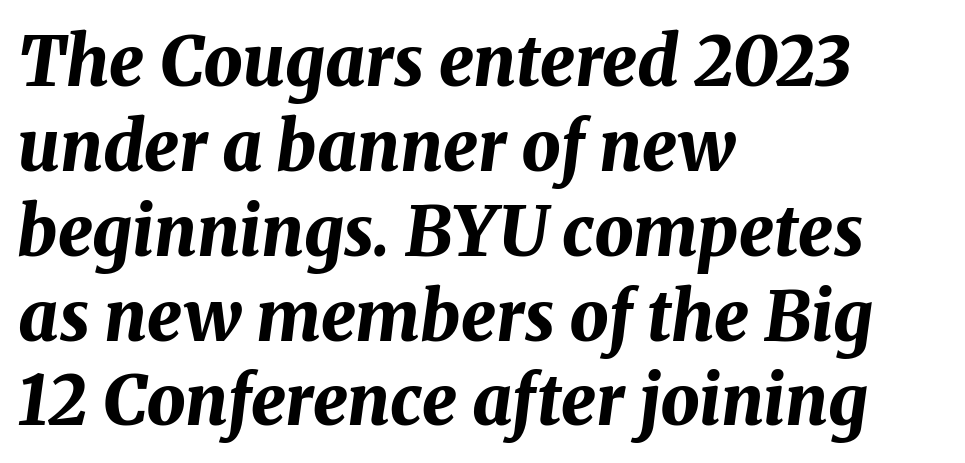
Teacher's note: observe the even left margin — that is flush-left alignment. Here the glyphs are tracked normally, forming tight word shapes. Every character sits at an angle, as italics do. Stroke thickness is high; the sample reads as a true bold. The rendering uses natural spacing where letterforms have individual widths. Descenders are the only things crossing below the line.
